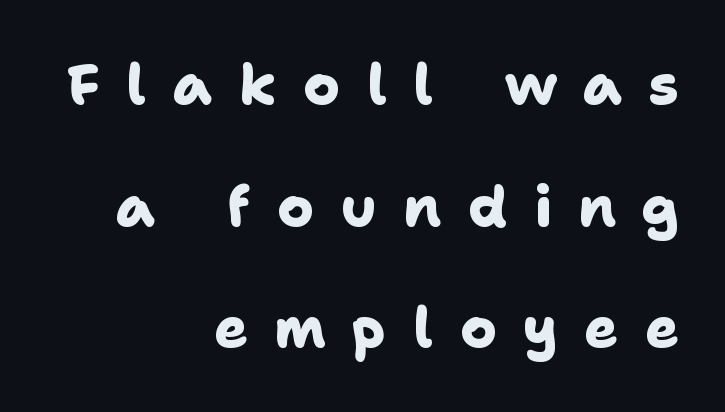
Q: Is the text bold? A: Yes.
Q: Is the typeface a serif or a sans-serif typeface? A: Sans-serif.
Q: Is the text underlined? A: No.
Q: How is the paragraph aligned? A: Right-aligned.
Q: Is the spacing between letters normal or unusually wide? A: Unusually wide.
Q: Is the spacing between lines tight, normal or loose? A: Loose.
Q: Width (condensed, normal, or wide)? A: Normal.
Q: Stroke contrast? A: Low.
Q: x-height? A: Medium.
Q: Monospaced? A: No.
